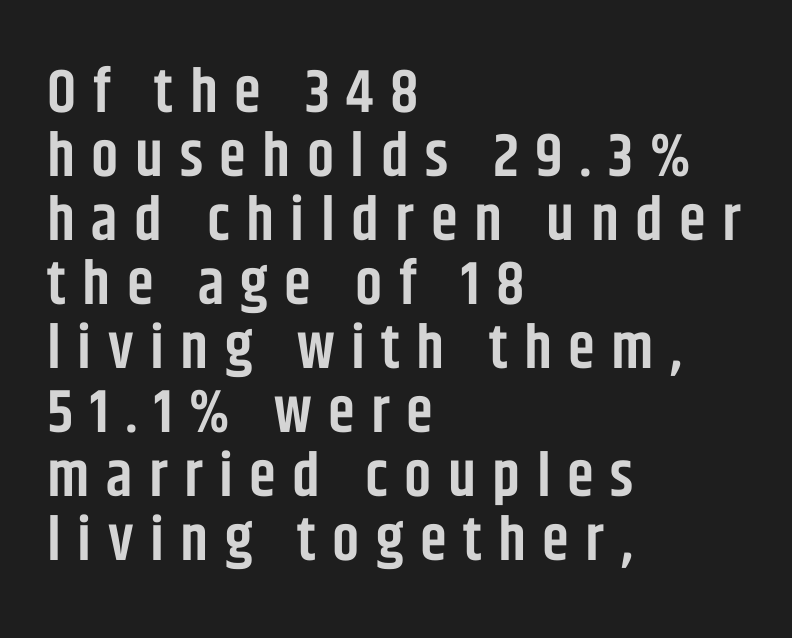
{"serif": "no", "italic": "no", "bold": "semi", "weight": "semibold", "width": "condensed", "stroke_contrast": "low", "x_height": "large", "monospaced": "no", "underline": "no", "align": "left", "line_spacing": "tight", "line_spacing_ratio": 1.05, "letter_spacing": "wide", "letter_spacing_em": 0.27, "glyph_px": 61}
